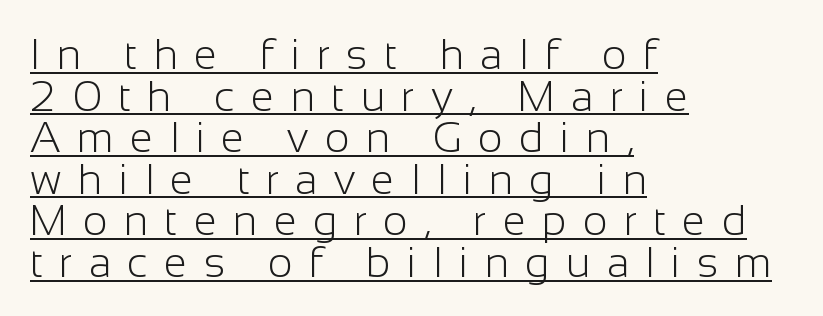
The image shows 42 px light sans-serif type, upright; set left-aligned, tight line spacing (0.99x), unusually wide letter spacing (+0.39 em), underlined; low stroke contrast and a medium x-height.
